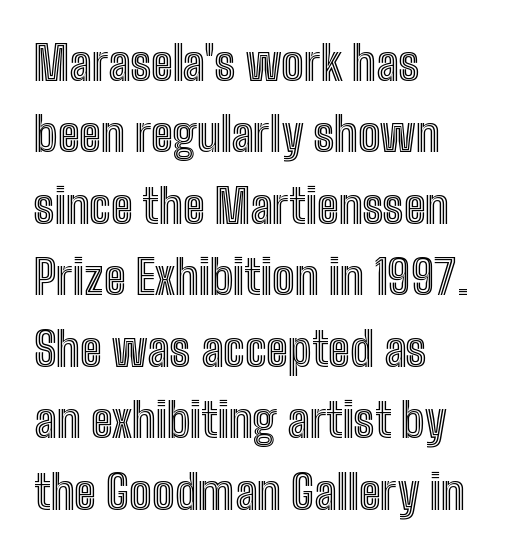
The image shows 47 px condensed type, upright; set left-aligned, normal line spacing (1.52x), normal letter spacing, not underlined; a medium x-height.
